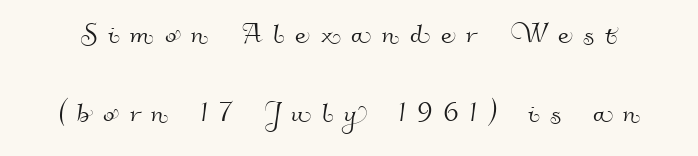
The image shows 34 px sans-serif type; set loose line spacing (2.32x), unusually wide letter spacing (+0.32 em), not underlined; high stroke contrast and a small x-height.
